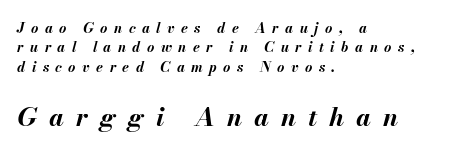
Q: Is the text bold? A: Yes.
Q: Is the text italic (slanted)? A: Yes, it leans right by about 13 degrees.
Q: Is the text underlined? A: No.
Q: How is the paragraph aligned? A: Left-aligned.
Q: Is the spacing between letters normal or unusually wide? A: Unusually wide.
Q: Is the spacing between lines tight, normal or loose? A: Normal.
Q: Which block of text is set in a larger size, the first (top) or the second (bottom)? A: The second (bottom) one.
